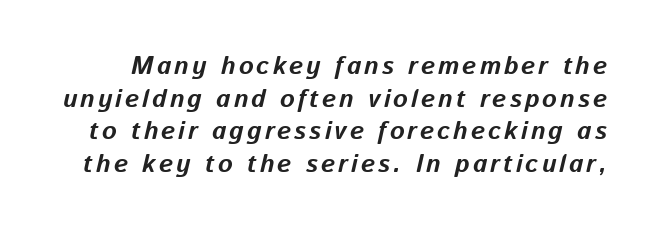
The lettering tilts uniformly, giving the passage an italic look. A full-strength bold gives these letters their thick strokes. The words here are not underlined. The rows are spaced the way most documents space them.
